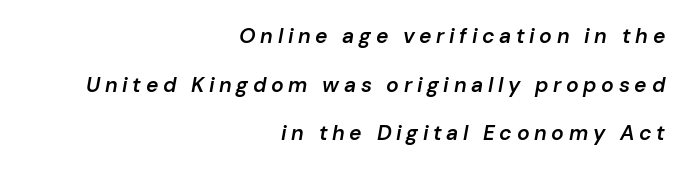
The line-height multiplier appears high, well above default. A bit beefed up — I'd call it semibold rather than bold. Descenders are the only things crossing below the line. Tracking value appears strongly positive — letters spread wide. Leftover space on each line is placed entirely before the opening word. You can tell it's italic because the verticals aren't actually vertical.
